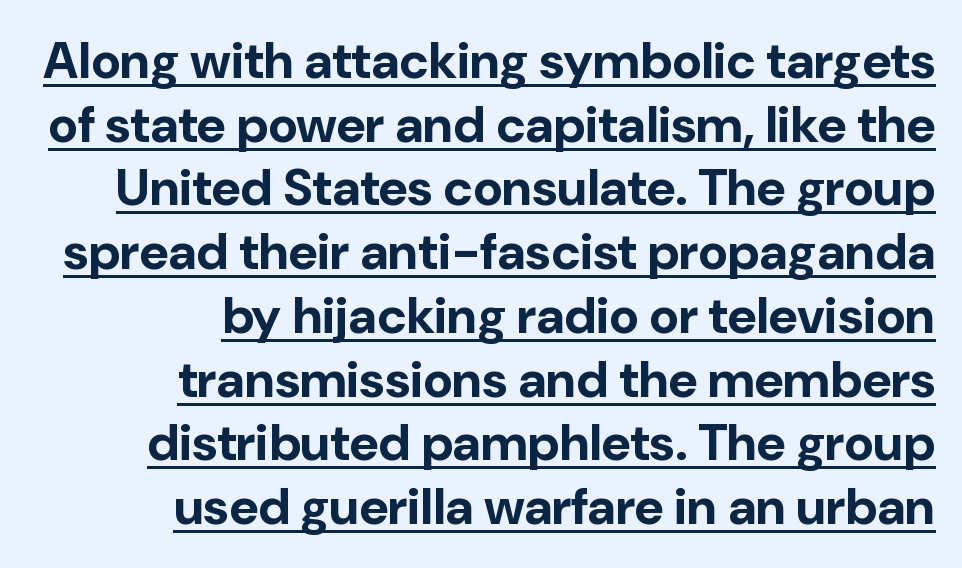
Stroke terminals: plain, sans-serif. The setting favours the right margin, as signatures and pull-quotes sometimes do. The gaps between neighbouring characters are ordinary and unremarkable. The font's upright variant was chosen for this text. One glance says typical: line gaps are just what's usual.
